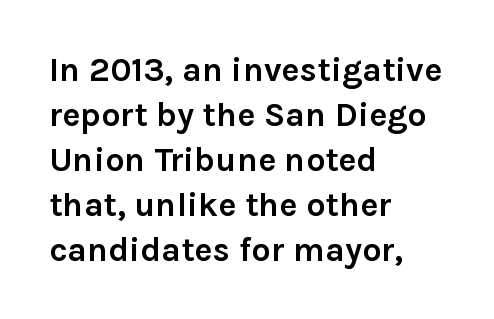
{"serif": "no", "italic": "no", "bold": "yes", "weight": "semibold", "width": "normal", "stroke_contrast": "low", "x_height": "medium", "monospaced": "no", "underline": "no", "align": "left", "line_spacing": "normal", "line_spacing_ratio": 1.32, "letter_spacing": "normal", "letter_spacing_em": 0.0, "glyph_px": 34}
